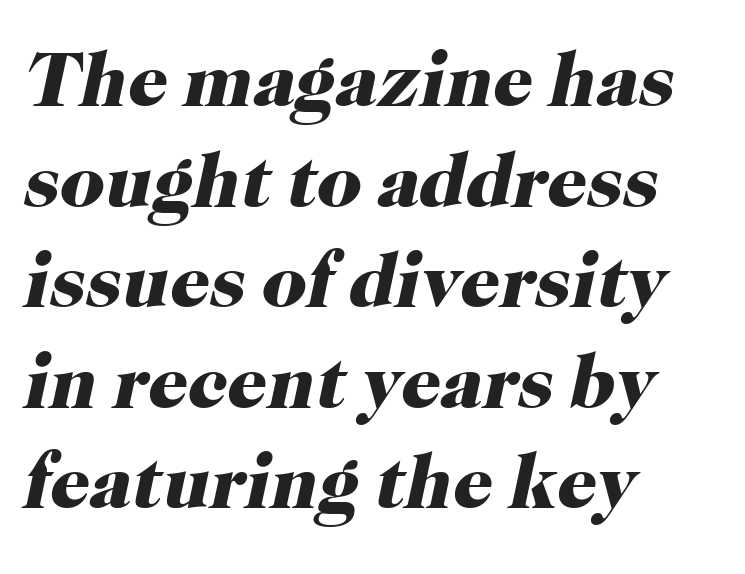
Q: Is the text bold? A: Yes.
Q: Is the text italic (slanted)? A: Yes, it leans right by about 12 degrees.
Q: Is the typeface a serif or a sans-serif typeface? A: Serif.
Q: Is the text underlined? A: No.
Q: How is the paragraph aligned? A: Left-aligned.
Q: Is the spacing between letters normal or unusually wide? A: Normal.
Q: Is the spacing between lines tight, normal or loose? A: Normal.
Q: Width (condensed, normal, or wide)? A: Normal.
Q: Stroke contrast? A: High.
Q: x-height? A: Medium.
Q: Monospaced? A: No.
